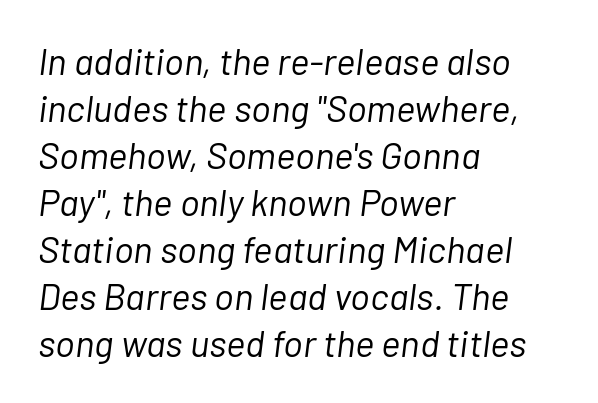
{"italic": "yes", "lean": "right", "slant_degrees": 7, "bold": "no", "weight": "light", "width": "normal", "stroke_contrast": "low", "x_height": "medium", "monospaced": "no", "underline": "no", "align": "left", "line_spacing": "normal", "line_spacing_ratio": 1.27, "letter_spacing": "normal", "letter_spacing_em": 0.0, "glyph_px": 37}
